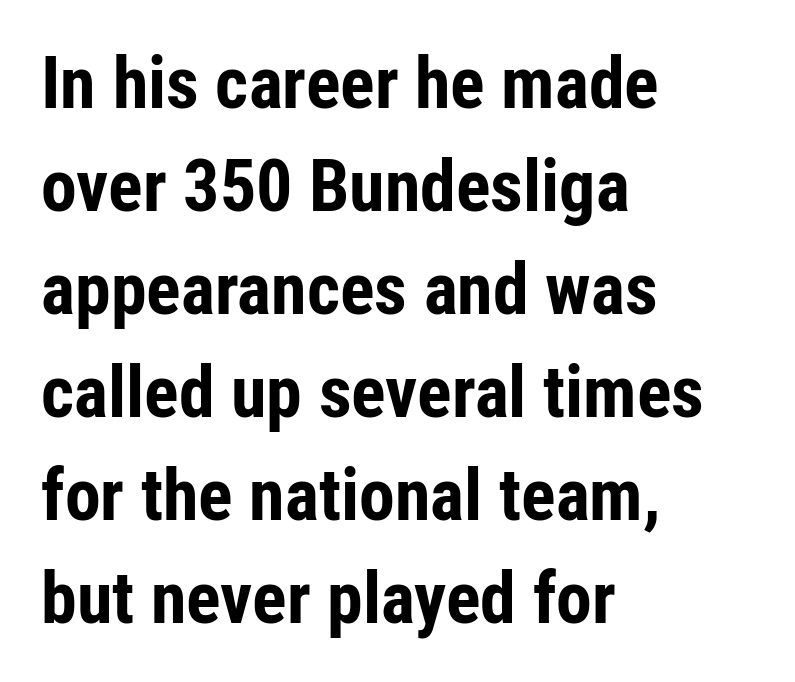
The image shows 72 px bold, condensed sans-serif type, upright; set left-aligned, normal line spacing (1.43x), normal letter spacing, not underlined; low stroke contrast and a medium x-height.
